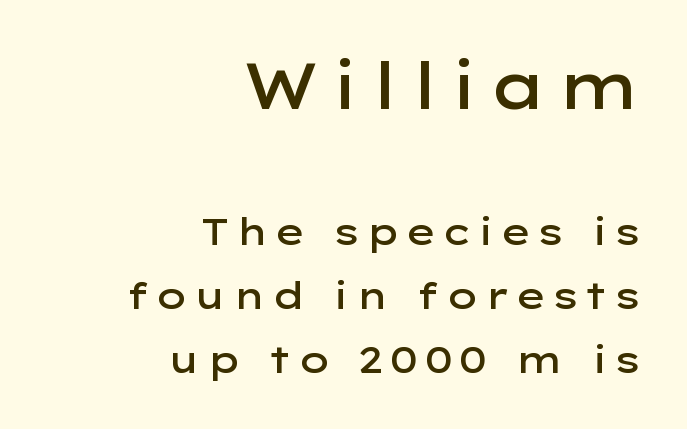
{"serif": "no", "italic": "no", "bold": "semi", "weight": "semibold", "width": "wide", "stroke_contrast": "low", "x_height": "medium", "monospaced": "no", "underline": "no", "align": "right", "line_spacing_ratio": 1.74, "larger_block": "first", "size_ratio": 1.73, "glyph_px": 64}
